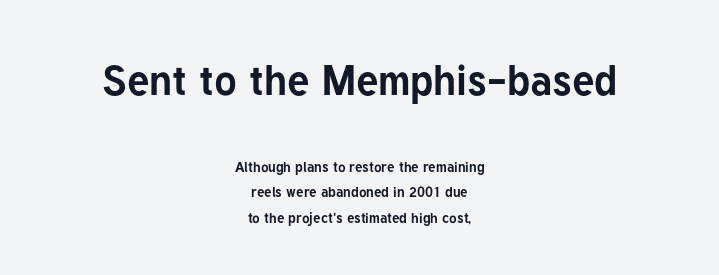
{"serif": "no", "italic": "no", "bold": "yes", "weight": "bold", "width": "normal", "stroke_contrast": "low", "x_height": "medium", "monospaced": "no", "underline": "no", "align": "center", "line_spacing_ratio": 1.8, "letter_spacing": "normal", "letter_spacing_em": 0.0, "larger_block": "first", "size_ratio": 3.0, "glyph_px": 42}
